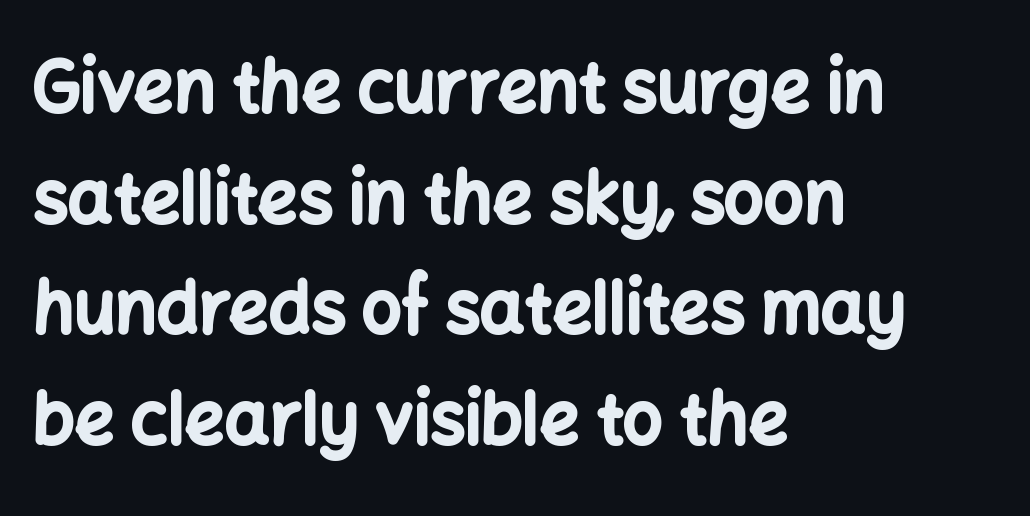
Between one letter and the next there's only the usual sliver of space. Lines of text with bare space underneath. Horizontal alignment here is leftward, the default for most running prose. The typography opts for an upright posture over an oblique one. Compared with typical paragraphs, the rows here are spaced about the same.
